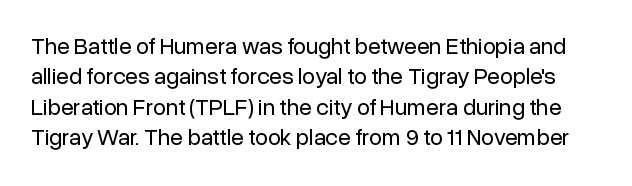
{"italic": "no", "bold": "no", "underline": "no", "line_spacing": "normal", "line_spacing_ratio": 1.32, "letter_spacing": "normal", "letter_spacing_em": 0.0, "glyph_px": 23}
